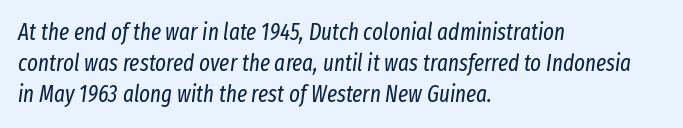
Each stroke keeps to a modest, everyday thickness or less. The line-height multiplier appears to be the usual default. Glance below the letters and you will spot only blank space. This sample uses an oblique cut, with every glyph tilted off the vertical.
